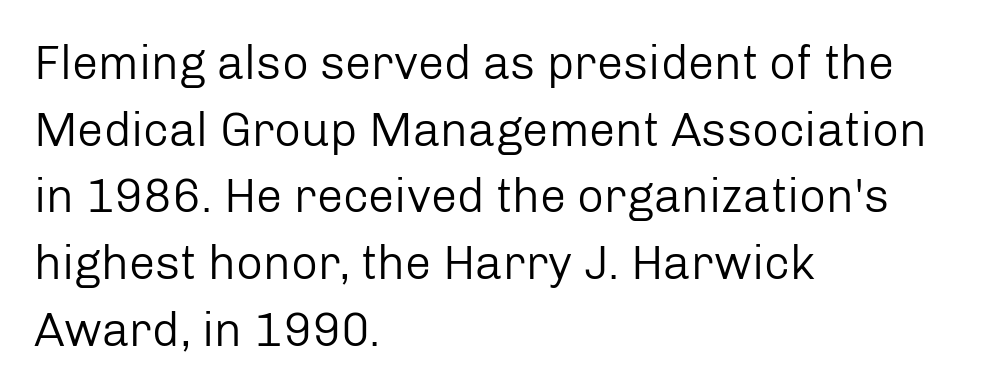
A quiet, ordinary-to-light weight characterises the typeface. Compared with a centered layout, this one pins lines to the left instead. Every stem runs plumb, perpendicular to the baseline. Only glyphs here, with clear space below each row. Are there feet on the stems? There aren't — it's a sans. Line spacing here is normal.
